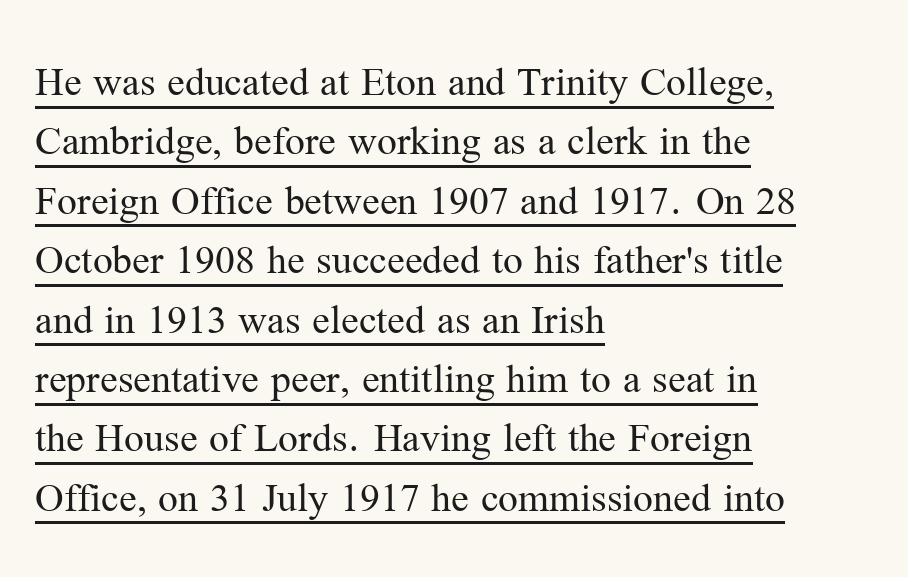
The image shows 44 px regular-weight serif type, upright; set left-aligned, normal line spacing (1.35x), normal letter spacing, underlined; medium stroke contrast and a medium x-height.
